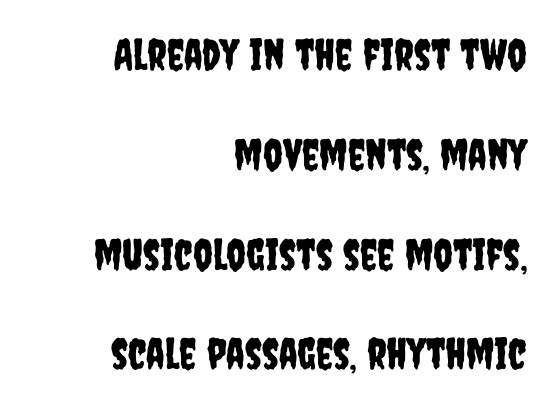
The image shows 43 px condensed sans-serif type, upright; set right-aligned, loose line spacing (2.32x), normal letter spacing, not underlined; low stroke contrast and a large x-height.
